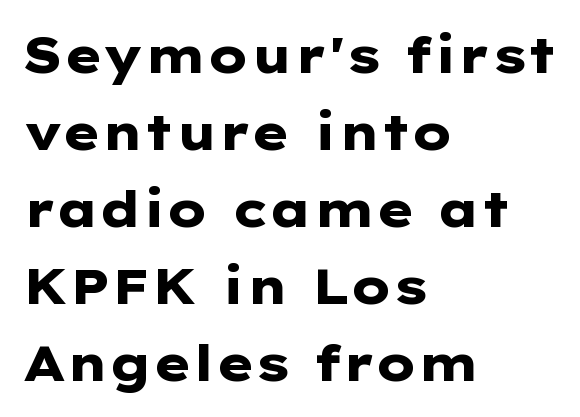
Q: Is the text bold? A: Yes.
Q: Is the text italic (slanted)? A: No, it is upright.
Q: Is the typeface a serif or a sans-serif typeface? A: Sans-serif.
Q: Is the text underlined? A: No.
Q: How is the paragraph aligned? A: Left-aligned.
Q: Is the spacing between letters normal or unusually wide? A: Normal.
Q: Is the spacing between lines tight, normal or loose? A: Normal.
Q: Width (condensed, normal, or wide)? A: Wide.
Q: Stroke contrast? A: Low.
Q: x-height? A: Medium.
Q: Monospaced? A: No.
